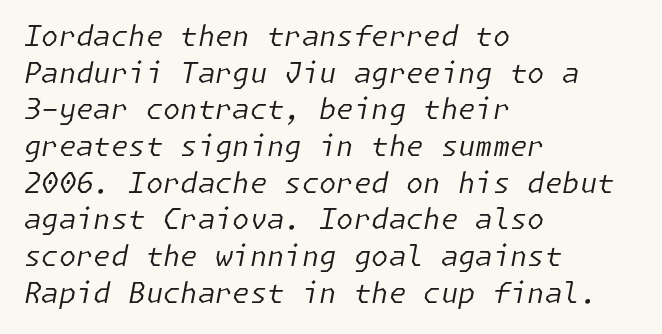
{"italic": "yes", "lean": "right", "slant_degrees": 11, "bold": "no", "weight": "regular", "width": "normal", "stroke_contrast": "low", "x_height": "medium", "underline": "no", "align": "left", "line_spacing": "normal", "line_spacing_ratio": 1.31, "letter_spacing": "normal", "letter_spacing_em": 0.0, "glyph_px": 28}
